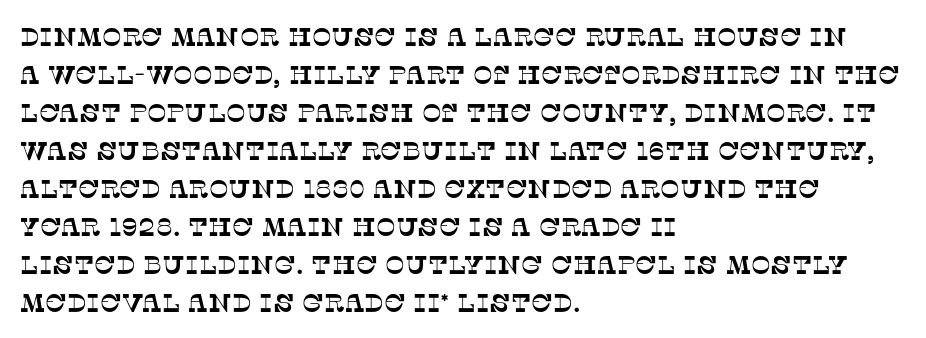
A typesetter would call this leading conventional body-copy spacing. The type is set solid horizontally, with unmodified tracking. This rendering features lettering with no underline. Visually the block forms a straight wall on the left and a jagged coastline on the right.
